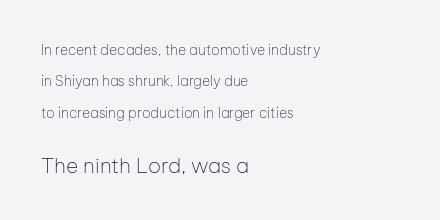
{"italic": "no", "bold": "no", "underline": "no", "align": "left", "line_spacing": "loose", "line_spacing_ratio": 2.24, "letter_spacing": "normal", "letter_spacing_em": 0.0, "larger_block": "second", "size_ratio": 1.5, "glyph_px": 21}
